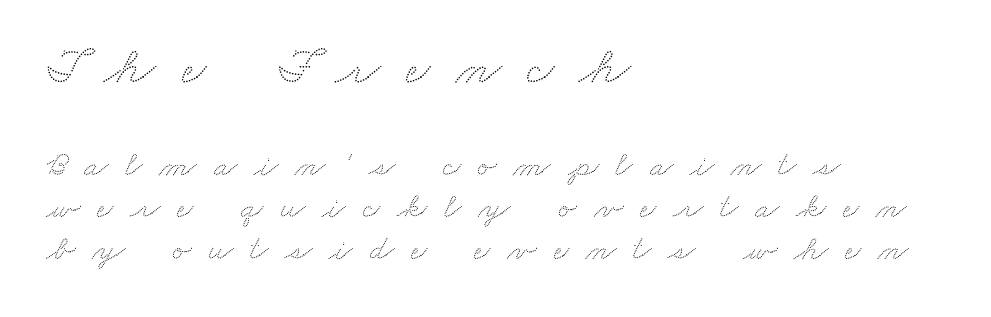
{"width": "wide", "stroke_contrast": "low", "x_height": "small", "monospaced": "no", "underline": "no", "align": "left", "line_spacing_ratio": 1.19, "letter_spacing": "wide", "letter_spacing_em": 0.48, "larger_block": "first", "size_ratio": 1.51, "glyph_px": 53}
